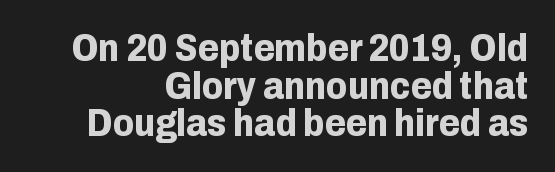
Q: Is the text bold? A: Yes.
Q: Is the text italic (slanted)? A: No, it is upright.
Q: Is the typeface a serif or a sans-serif typeface? A: Sans-serif.
Q: Is the text underlined? A: No.
Q: How is the paragraph aligned? A: Right-aligned.
Q: Is the spacing between letters normal or unusually wide? A: Normal.
Q: Is the spacing between lines tight, normal or loose? A: Tight.
Q: Width (condensed, normal, or wide)? A: Normal.
Q: Stroke contrast? A: Low.
Q: x-height? A: Medium.
Q: Monospaced? A: No.
